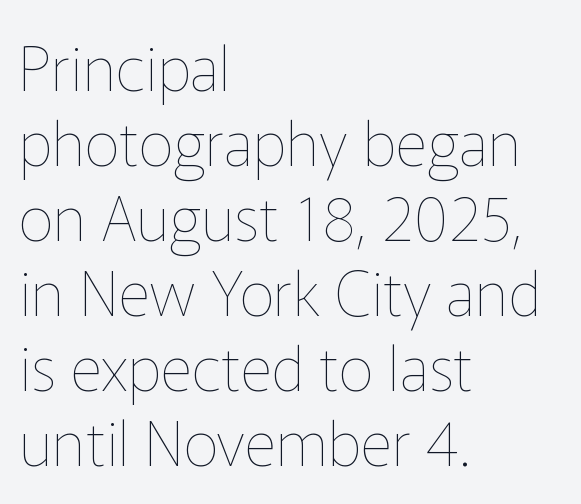
The image shows 62 px thin type, upright; set left-aligned, line spacing 1.21x, normal letter spacing, not underlined; low stroke contrast and a medium x-height.
